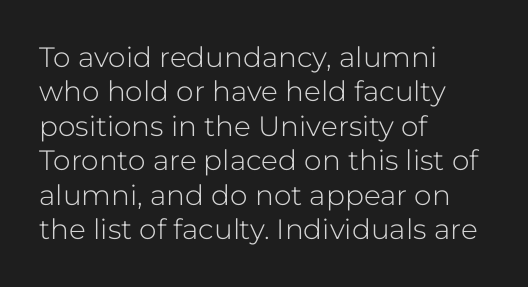
The image shows 28 px light sans-serif type, upright; set left-aligned, line spacing 1.23x, normal letter spacing, not underlined; low stroke contrast and a medium x-height.
